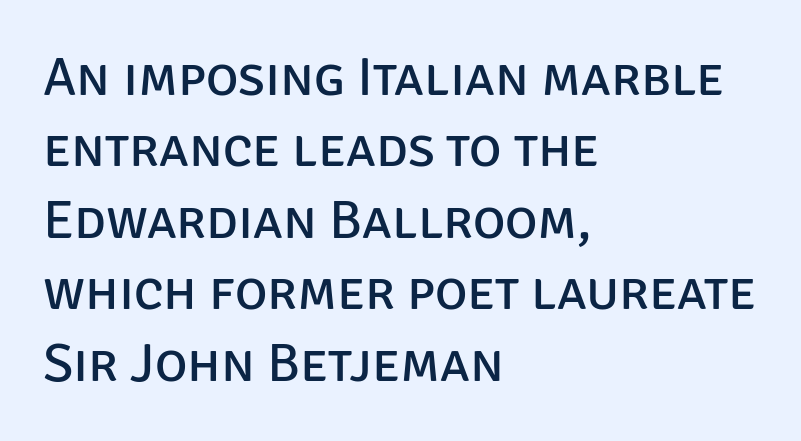
Is this a heavy cut? Hardly; it is regular or lighter. The lettering holds an erect, upright posture throughout. The foot of each line stays bare and open. Does the type have serifs? No, each stem ends abruptly.
